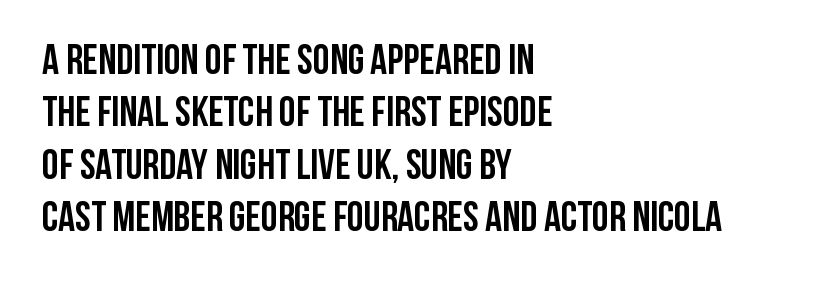
{"serif": "no", "italic": "no", "bold": "yes", "weight": "semibold", "width": "condensed", "stroke_contrast": "low", "x_height": "large", "monospaced": "no", "underline": "no", "align": "left", "line_spacing": "normal", "line_spacing_ratio": 1.25, "letter_spacing": "normal", "letter_spacing_em": 0.0, "glyph_px": 42}
